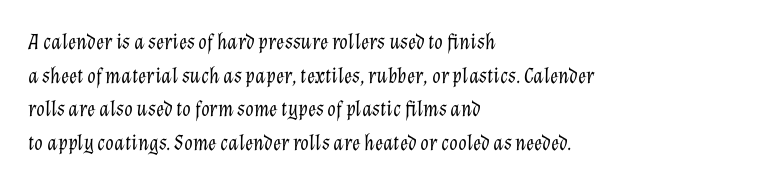
The image shows 22 px text type, italic (leaning right); set left-aligned, normal line spacing (1.53x), normal letter spacing, not underlined.
